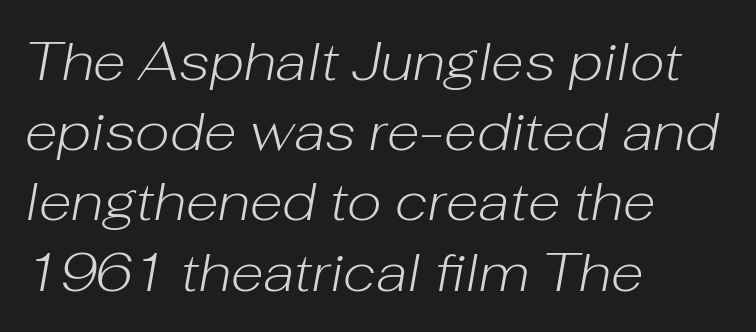
{"italic": "yes", "lean": "right", "slant_degrees": 10, "bold": "no", "weight": "light", "width": "normal", "stroke_contrast": "low", "x_height": "medium", "monospaced": "no", "underline": "no", "align": "left", "line_spacing": "normal", "line_spacing_ratio": 1.3, "letter_spacing": "normal", "letter_spacing_em": 0.0, "glyph_px": 54}
